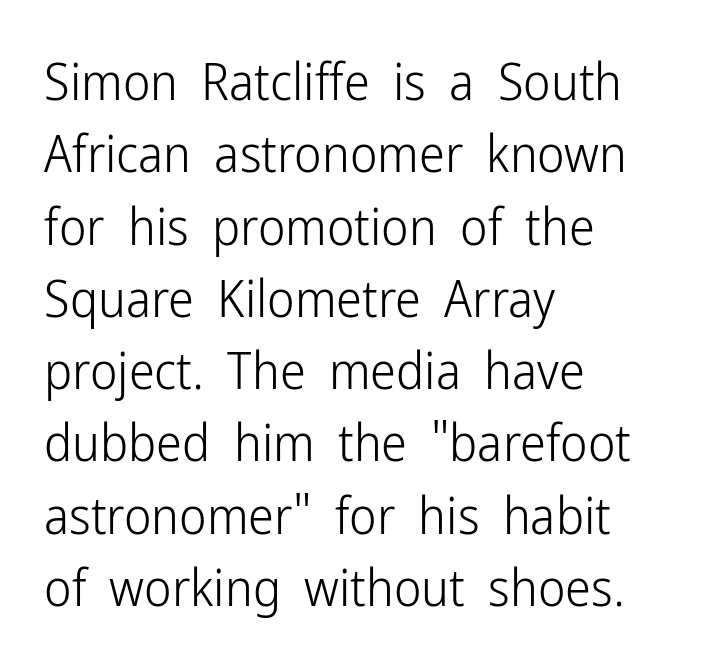
{"serif": "no", "italic": "no", "bold": "no", "weight": "light", "width": "condensed", "stroke_contrast": "low", "x_height": "medium", "monospaced": "no", "underline": "no", "align": "left", "line_spacing": "normal", "line_spacing_ratio": 1.39, "letter_spacing": "normal", "letter_spacing_em": 0.0, "glyph_px": 52}
